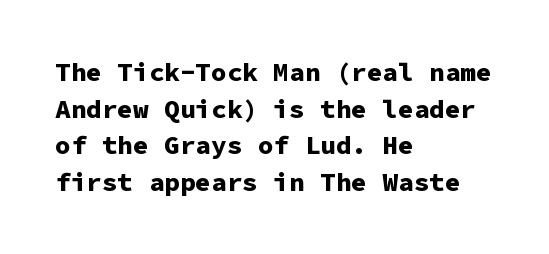
Q: Is the text bold? A: Yes.
Q: Is the text italic (slanted)? A: No, it is upright.
Q: Is the text underlined? A: No.
Q: How is the paragraph aligned? A: Left-aligned.
Q: Is the spacing between letters normal or unusually wide? A: Normal.
Q: Is the spacing between lines tight, normal or loose? A: Normal.
